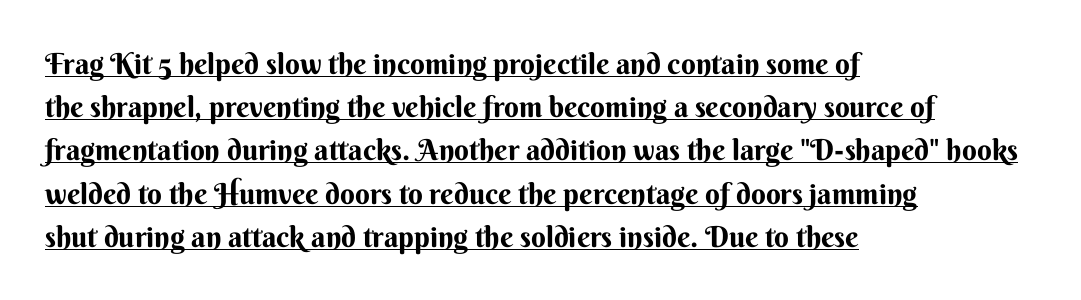
Notice how a bar underscores the lettering throughout. Evenly set lines give the paragraph a standard silhouette. Stroke terminals: plain, sans-serif. Line starts are locked; line ends wander. Spacing between characters is what you'd get straight out of the box. Note the varied advance widths — an 'i' is clearly narrower than an 'm'.
